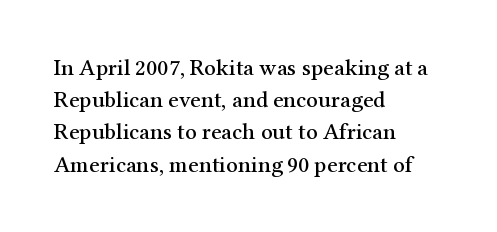
The image shows 23 px text type, upright; set left-aligned, normal line spacing (1.4x), normal letter spacing, not underlined.
